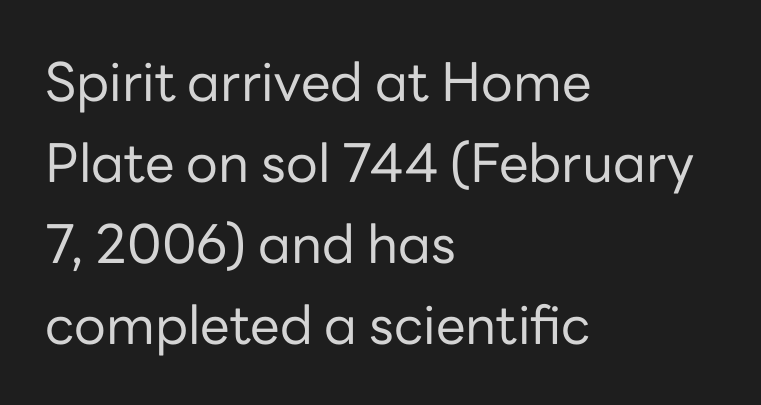
{"serif": "no", "italic": "no", "bold": "no", "weight": "regular", "width": "normal", "stroke_contrast": "low", "x_height": "medium", "monospaced": "no", "underline": "no", "align": "left", "line_spacing": "normal", "line_spacing_ratio": 1.53, "letter_spacing": "normal", "letter_spacing_em": 0.0, "glyph_px": 53}
